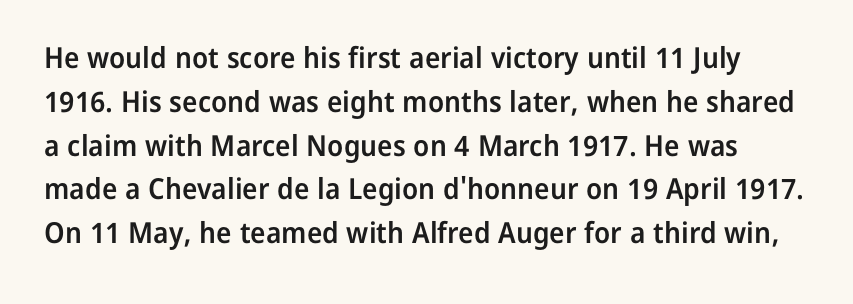
Q: Is the text bold? A: Semi-bold.
Q: Is the text italic (slanted)? A: No, it is upright.
Q: Is the typeface a serif or a sans-serif typeface? A: Sans-serif.
Q: Is the text underlined? A: No.
Q: Is the spacing between letters normal or unusually wide? A: Normal.
Q: Is the spacing between lines tight, normal or loose? A: Normal.
Q: Width (condensed, normal, or wide)? A: Normal.
Q: Stroke contrast? A: Low.
Q: x-height? A: Medium.
Q: Monospaced? A: No.
